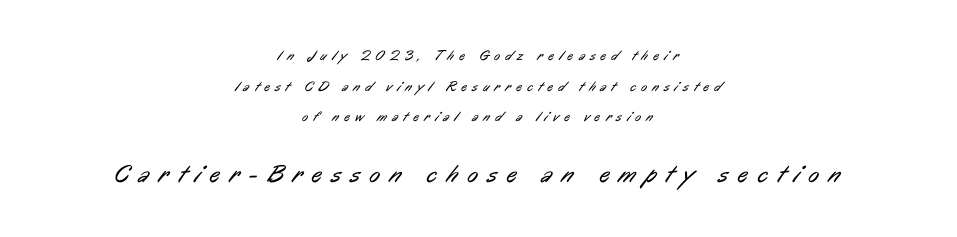
Size contrast runs from small at the top to large at the bottom. Regarding leading, the lines here are spaced well apart. Neither beginnings nor endings align; midpoints do. No letter is thick-stroked: the sample isn't bold. The glyphs are unaccompanied by any horizontal stroke below them.
